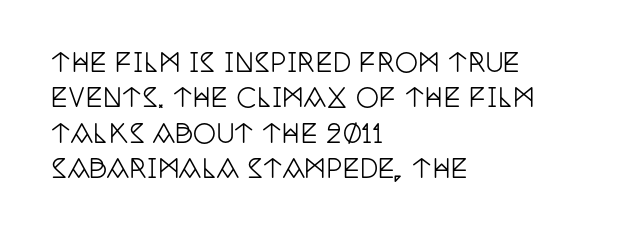
The passage shown stacks its lines at a standard gap. These lines stack with their left ends in a neat column. A roman cut, with each character standing at attention. Caption: standard tracking, unaltered. Words float on clear page, feet unadorned.
